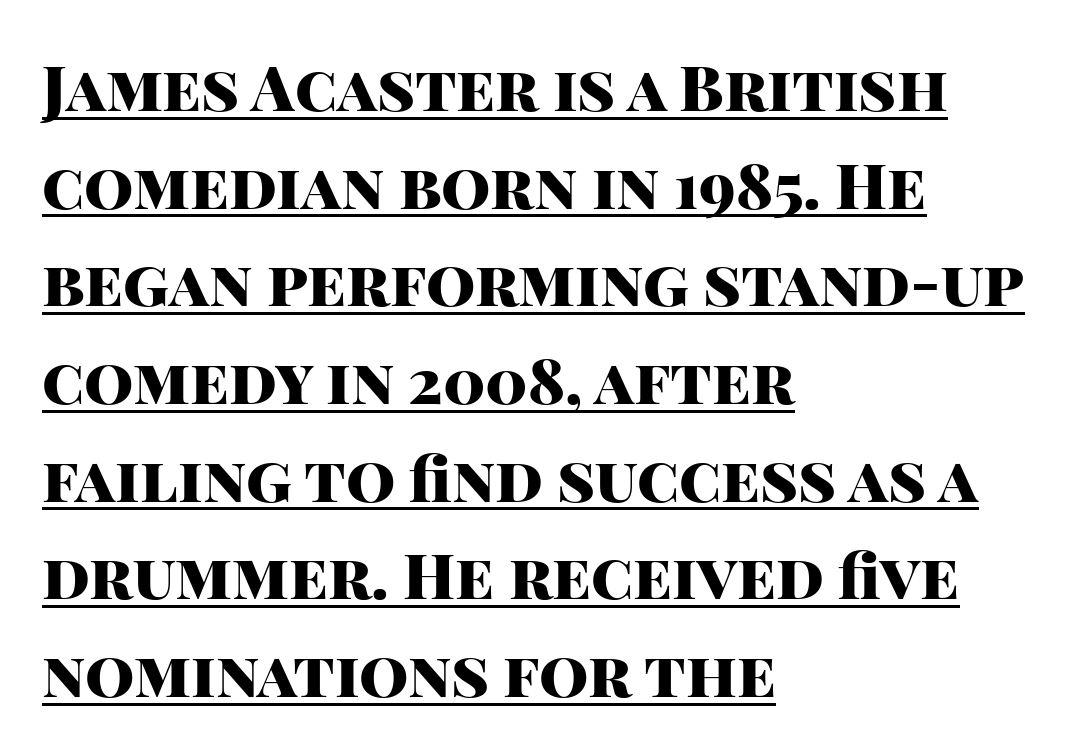
Q: Is the text bold? A: Yes.
Q: Is the text italic (slanted)? A: No, it is upright.
Q: Is the typeface a serif or a sans-serif typeface? A: Sans-serif.
Q: Is the text underlined? A: Yes.
Q: How is the paragraph aligned? A: Left-aligned.
Q: Is the spacing between letters normal or unusually wide? A: Normal.
Q: Is the spacing between lines tight, normal or loose? A: Normal.
Q: Width (condensed, normal, or wide)? A: Normal.
Q: Stroke contrast? A: High.
Q: x-height? A: Large.
Q: Monospaced? A: No.
